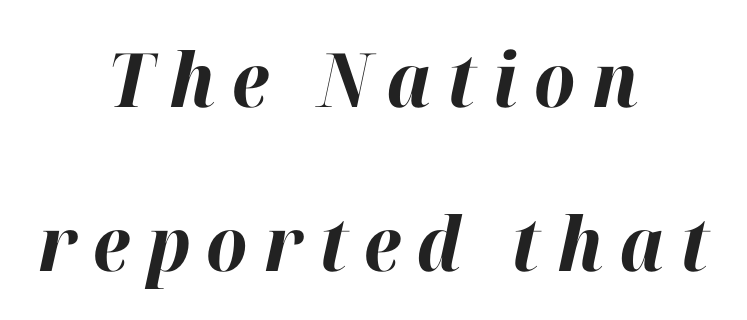
Does the lettering tilt? It does — this is italic. The space beneath each line is pristine and unruled. Weight check: bold — yes, fully. Quick note: interline space is abundant. Characters follow at a spacing far wider than the type designer built in.
